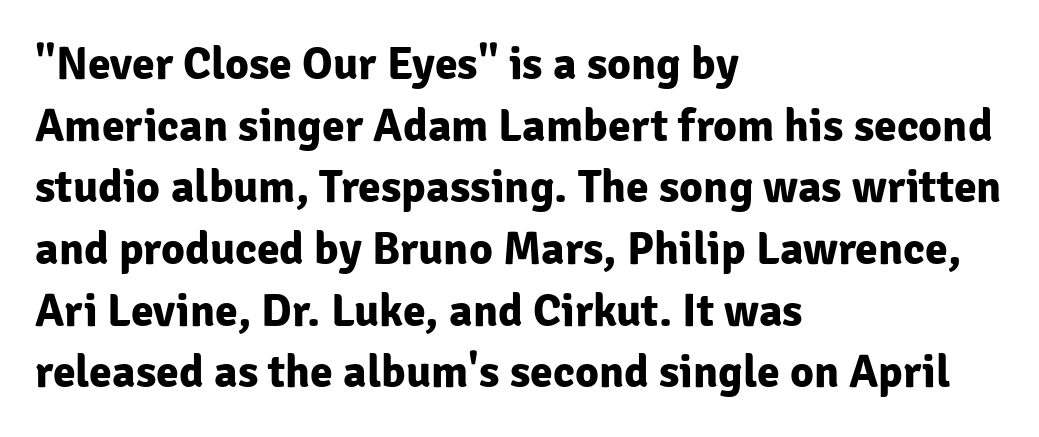
{"serif": "no", "italic": "no", "bold": "yes", "weight": "bold", "width": "normal", "stroke_contrast": "low", "x_height": "medium", "monospaced": "no", "underline": "no", "align": "left", "line_spacing": "normal", "line_spacing_ratio": 1.34, "letter_spacing": "normal", "letter_spacing_em": 0.0, "glyph_px": 46}
